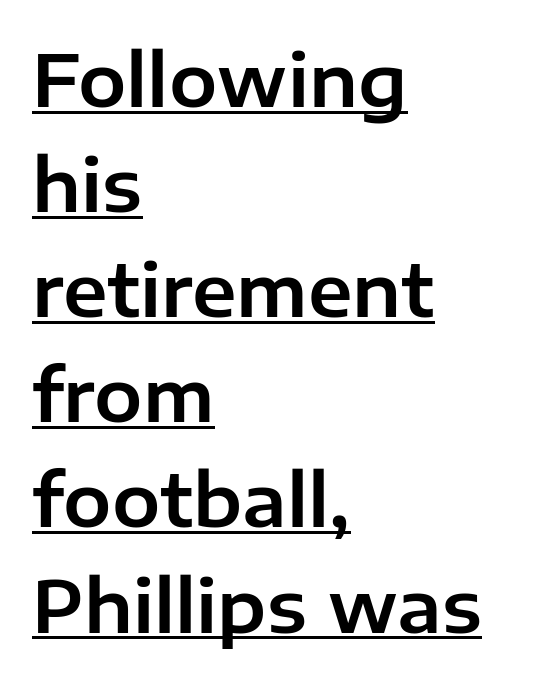
{"serif": "no", "italic": "no", "width": "normal", "stroke_contrast": "low", "x_height": "medium", "monospaced": "no", "underline": "yes", "align": "left", "line_spacing": "normal", "line_spacing_ratio": 1.46, "letter_spacing": "normal", "letter_spacing_em": 0.0, "glyph_px": 72}
